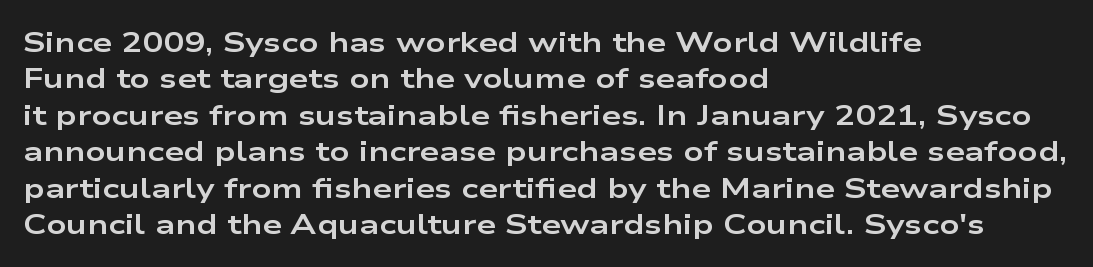
{"serif": "no", "italic": "no", "bold": "yes", "weight": "bold", "width": "wide", "stroke_contrast": "low", "x_height": "medium", "monospaced": "no", "underline": "no", "align": "left", "line_spacing": "normal", "line_spacing_ratio": 1.3, "letter_spacing": "normal", "letter_spacing_em": 0.0, "glyph_px": 28}
